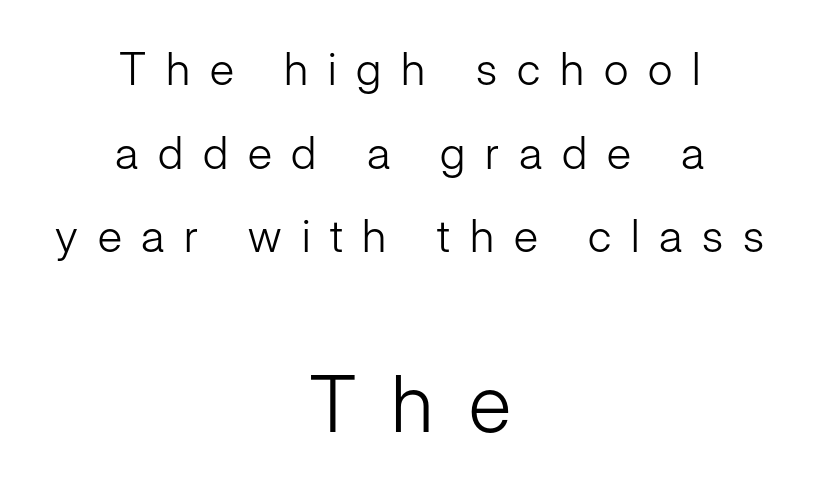
Q: Is the text bold? A: No.
Q: Is the text italic (slanted)? A: No, it is upright.
Q: Is the typeface a serif or a sans-serif typeface? A: Sans-serif.
Q: Is the text underlined? A: No.
Q: How is the paragraph aligned? A: Centered.
Q: Is the spacing between letters normal or unusually wide? A: Unusually wide.
Q: Which block of text is set in a larger size, the first (top) or the second (bottom)? A: The second (bottom) one.
Q: Width (condensed, normal, or wide)? A: Normal.
Q: Stroke contrast? A: Low.
Q: x-height? A: Medium.
Q: Monospaced? A: No.
